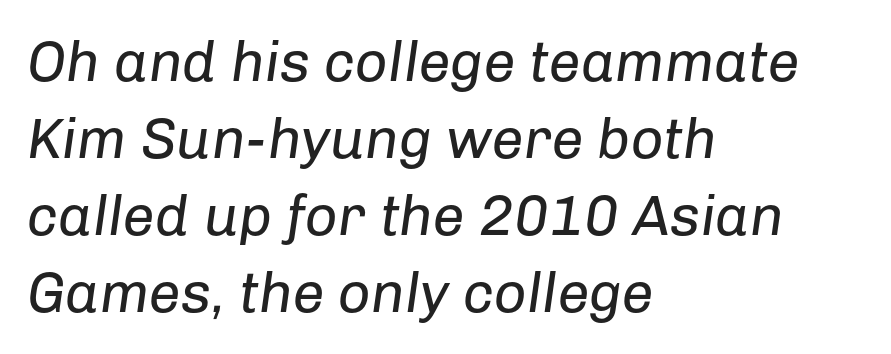
Is the type slanted? Yes — the strokes lean at a clear angle. Is there much room between lines? A standard amount, neither cramped nor airy. A bare baseline throughout the passage. Standard letterfit; no display-style spreading of the glyphs.
